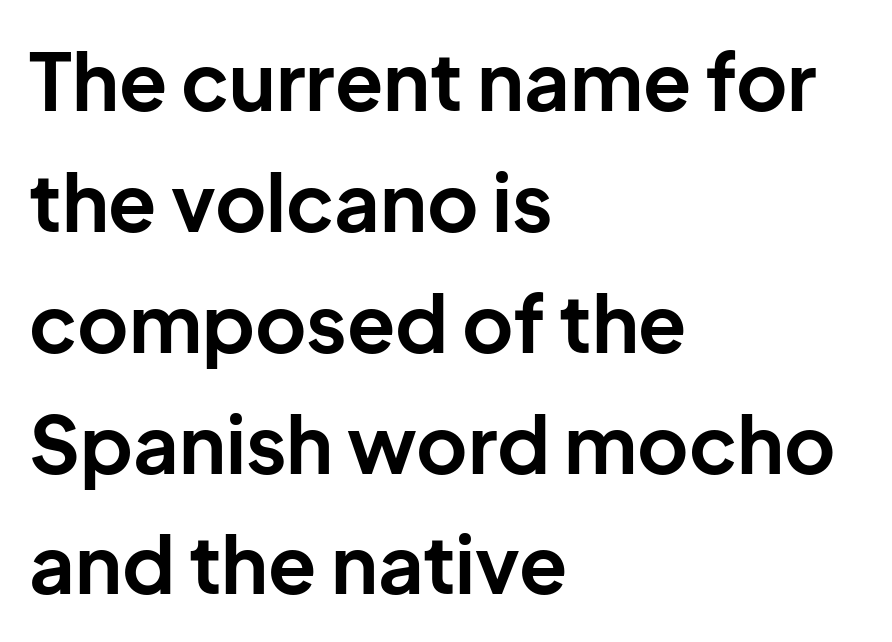
{"serif": "no", "italic": "no", "bold": "yes", "weight": "bold", "width": "normal", "stroke_contrast": "low", "x_height": "medium", "monospaced": "no", "underline": "no", "align": "left", "line_spacing": "normal", "line_spacing_ratio": 1.53, "letter_spacing": "normal", "letter_spacing_em": 0.0, "glyph_px": 79}
